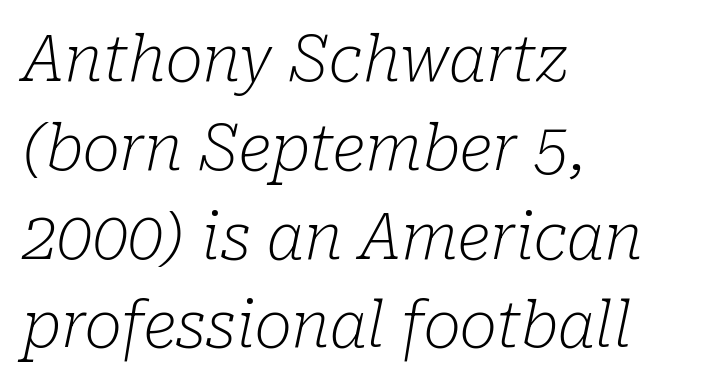
Weight: regular or lighter. Each letter keeps its own natural width here, so spacing adapts to shape. The whole block is typeset with a tilt. Standard letterfit; no display-style spreading of the glyphs.
